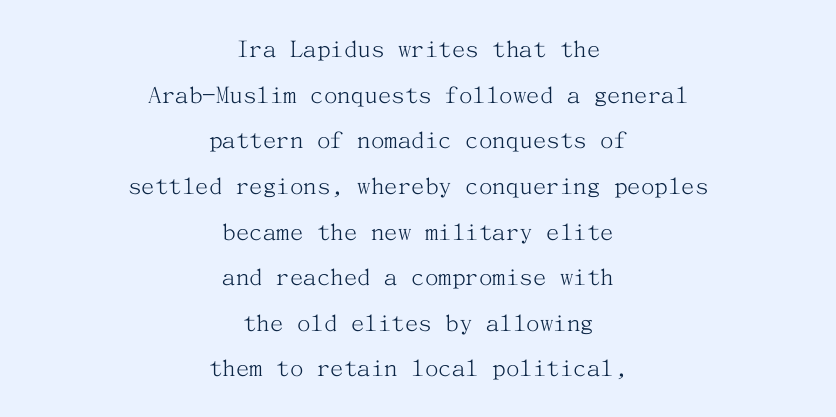
The image shows 27 px text type, upright; set centered, normal line spacing (1.69x), normal letter spacing, not underlined.
